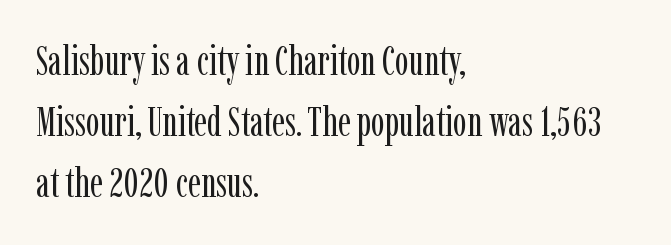
Only glyphs here, with clear space below each row. One-word summary of the alignment: left. Baseline-to-baseline distance is the conventional proportion of letter height. Is there any slant? The stems are plumb.
